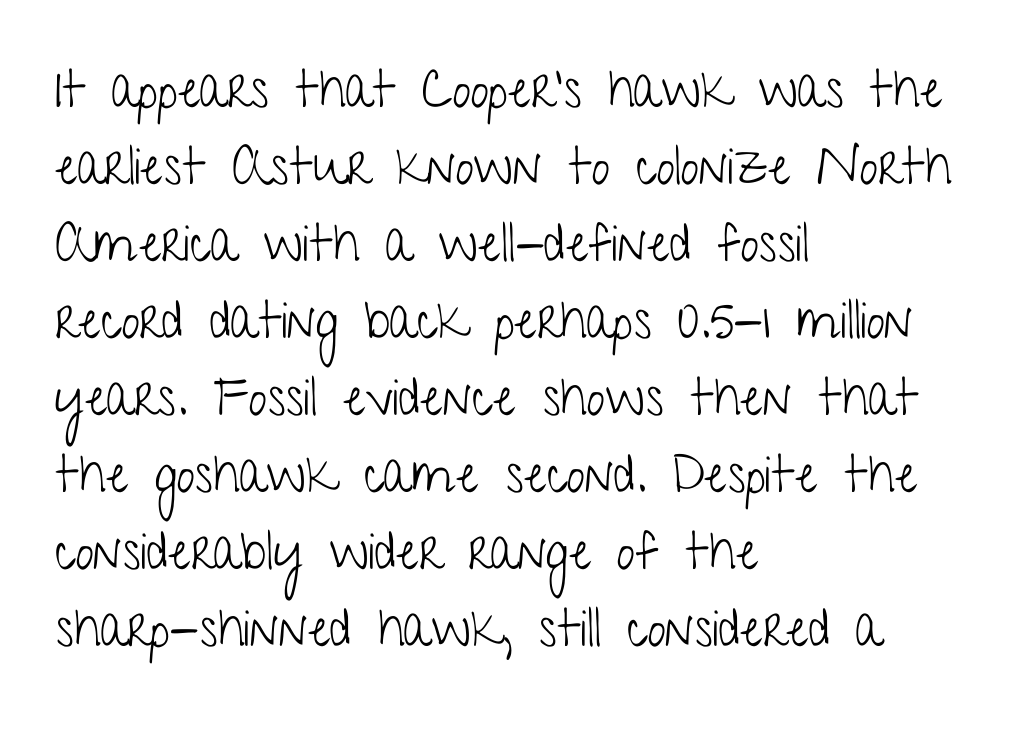
{"serif": "no", "italic": "no", "bold": "no", "weight": "light", "width": "condensed", "stroke_contrast": "low", "x_height": "medium", "monospaced": "no", "underline": "no", "align": "left", "line_spacing": "normal", "line_spacing_ratio": 1.48, "letter_spacing": "normal", "letter_spacing_em": 0.0, "glyph_px": 52}
